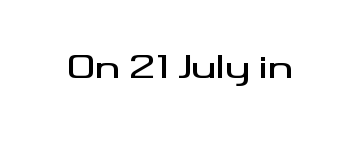
The image shows 30 px wide sans-serif type, upright; set normal letter spacing, not underlined; medium stroke contrast and a small x-height.
